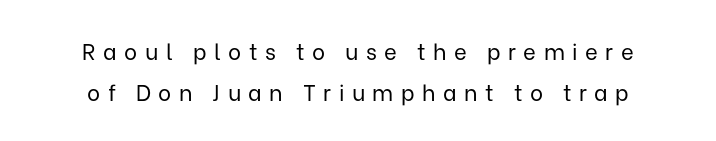
Ascenders rise straight up at ninety degrees. The face used here is rendered with a markedly widened letterfit. In CSS terms this would be text-align: center. The glyphs are unaccompanied by any horizontal stroke below them. Weight: in the light-to-regular range.
